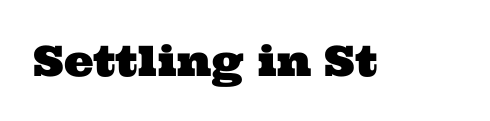
Q: Is the typeface a serif or a sans-serif typeface? A: Serif.
Q: Is the text underlined? A: No.
Q: Is the spacing between letters normal or unusually wide? A: Normal.
Q: Width (condensed, normal, or wide)? A: Wide.
Q: Stroke contrast? A: Medium.
Q: x-height? A: Medium.
Q: Monospaced? A: No.
